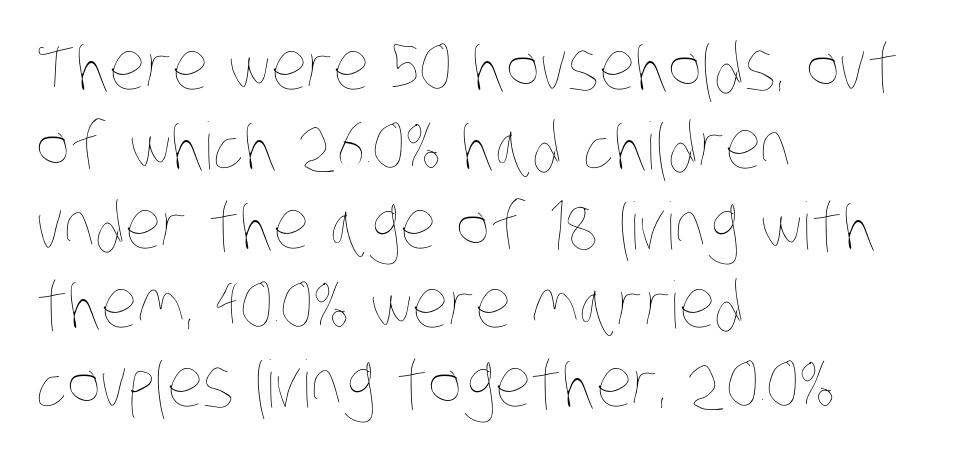
{"bold": "no", "weight": "thin", "width": "condensed", "stroke_contrast": "low", "x_height": "large", "monospaced": "no", "underline": "no", "align": "left", "line_spacing_ratio": 1.22, "letter_spacing": "normal", "letter_spacing_em": 0.0, "glyph_px": 65}
